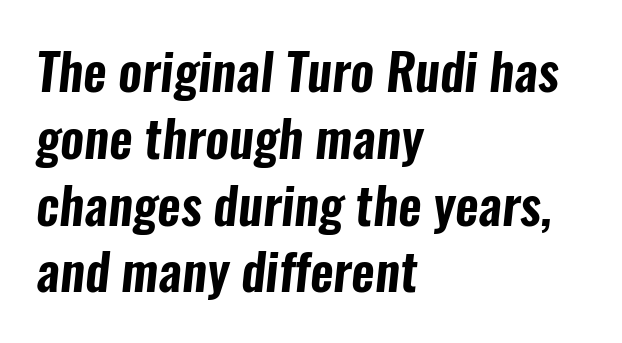
The image shows 51 px condensed sans-serif type; set left-aligned, normal line spacing (1.31x), normal letter spacing, not underlined; low stroke contrast and a medium x-height.
